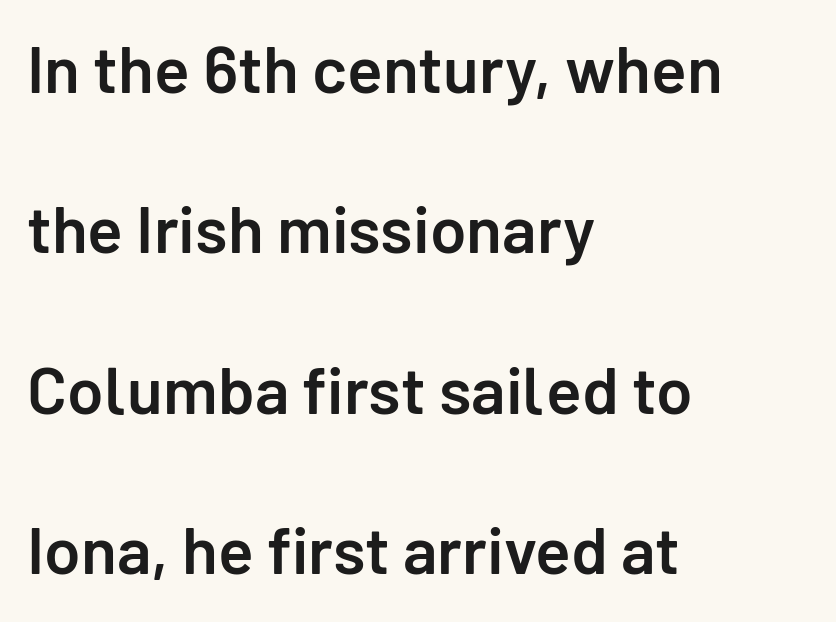
{"serif": "no", "italic": "no", "bold": "semi", "weight": "semibold", "width": "normal", "stroke_contrast": "low", "x_height": "medium", "monospaced": "no", "underline": "no", "align": "left", "line_spacing": "loose", "line_spacing_ratio": 2.43, "letter_spacing": "normal", "letter_spacing_em": 0.0, "glyph_px": 66}
